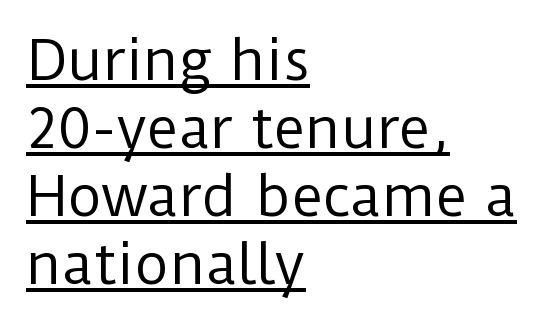
The image shows 54 px regular-weight sans-serif type, upright; set left-aligned, normal line spacing (1.26x), normal letter spacing, underlined; low stroke contrast and a medium x-height.
